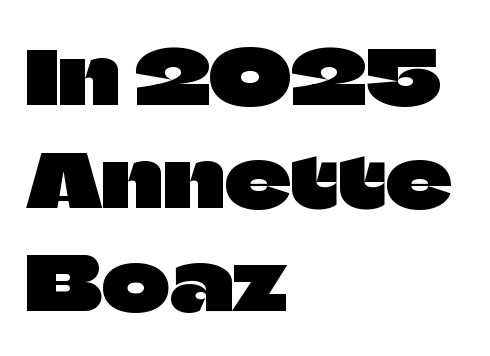
Q: Is the text italic (slanted)? A: No, it is upright.
Q: Is the typeface a serif or a sans-serif typeface? A: Sans-serif.
Q: Is the text underlined? A: No.
Q: How is the paragraph aligned? A: Left-aligned.
Q: Is the spacing between letters normal or unusually wide? A: Normal.
Q: Is the spacing between lines tight, normal or loose? A: Normal.
Q: Width (condensed, normal, or wide)? A: Normal.
Q: Stroke contrast? A: Low.
Q: x-height? A: Large.
Q: Monospaced? A: No.
